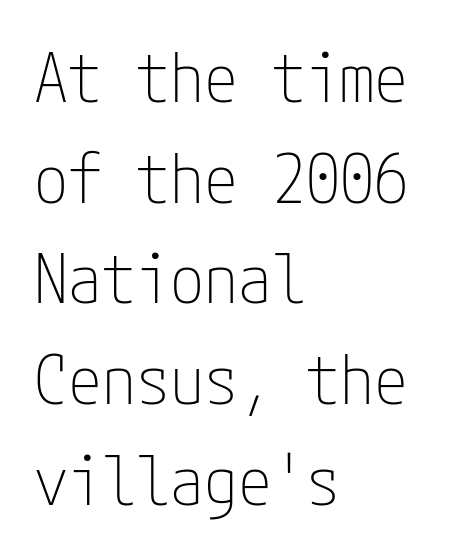
The ragged edge is on the right, which tells us the setting is flush left. Only glyphs here, with clear space below each row. Summary of vertical rhythm: regular, with standard interline spacing. A quiet, ordinary-to-light weight characterises the typeface. The specimen reads as upright at a glance.
